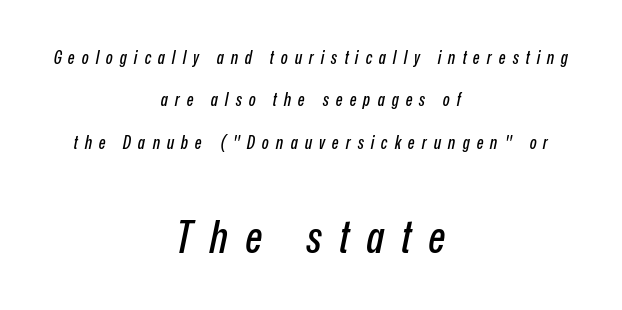
Q: Is the text italic (slanted)? A: Yes, it leans right by about 12 degrees.
Q: Is the text underlined? A: No.
Q: How is the paragraph aligned? A: Centered.
Q: Is the spacing between letters normal or unusually wide? A: Unusually wide.
Q: Is the spacing between lines tight, normal or loose? A: Loose.
Q: Which block of text is set in a larger size, the first (top) or the second (bottom)? A: The second (bottom) one.
Q: Width (condensed, normal, or wide)? A: Condensed.
Q: Stroke contrast? A: Low.
Q: x-height? A: Medium.
Q: Monospaced? A: No.
